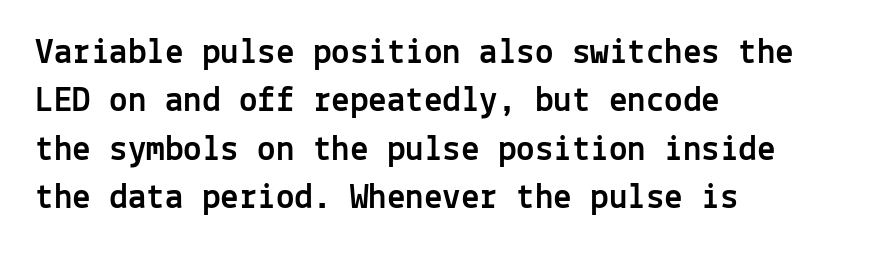
Q: Is the text italic (slanted)? A: No, it is upright.
Q: Is the typeface a serif or a sans-serif typeface? A: Sans-serif.
Q: Is the text underlined? A: No.
Q: How is the paragraph aligned? A: Left-aligned.
Q: Is the spacing between letters normal or unusually wide? A: Normal.
Q: Is the spacing between lines tight, normal or loose? A: Normal.
Q: Width (condensed, normal, or wide)? A: Normal.
Q: x-height? A: Medium.
Q: Monospaced? A: Yes.
